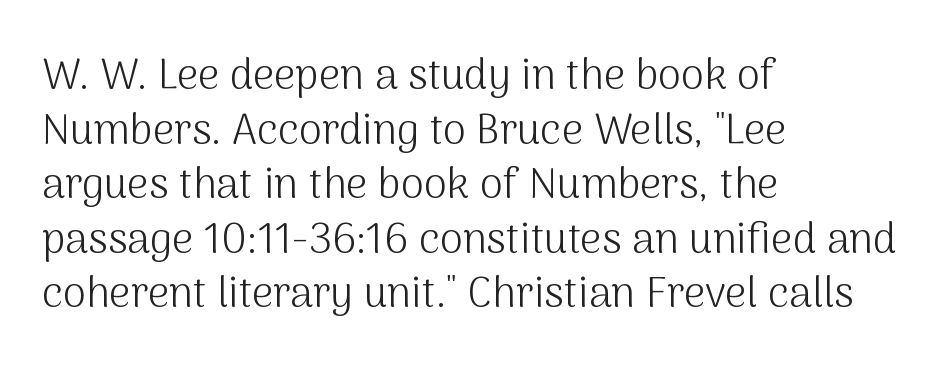
Q: Is the text bold? A: No.
Q: Is the text italic (slanted)? A: No, it is upright.
Q: Is the typeface a serif or a sans-serif typeface? A: Sans-serif.
Q: Is the text underlined? A: No.
Q: How is the paragraph aligned? A: Left-aligned.
Q: Is the spacing between letters normal or unusually wide? A: Normal.
Q: Is the spacing between lines tight, normal or loose? A: Normal.
Q: Width (condensed, normal, or wide)? A: Normal.
Q: Stroke contrast? A: Medium.
Q: x-height? A: Medium.
Q: Monospaced? A: No.
